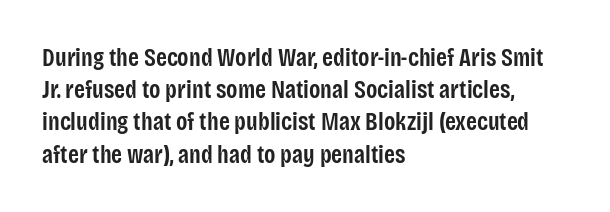
Q: Is the text bold? A: Semi-bold.
Q: Is the text italic (slanted)? A: No, it is upright.
Q: Is the text underlined? A: No.
Q: How is the paragraph aligned? A: Left-aligned.
Q: Is the spacing between letters normal or unusually wide? A: Normal.
Q: Is the spacing between lines tight, normal or loose? A: Normal.
